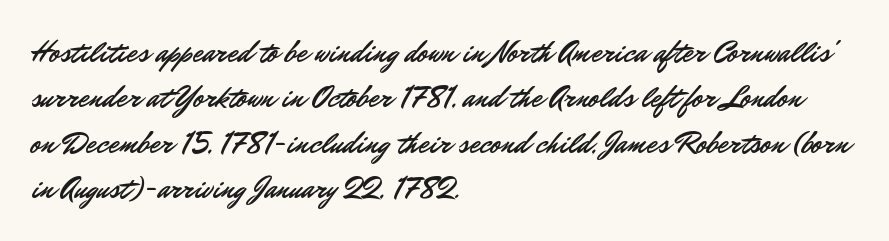
The image shows 30 px sans-serif type; set left-aligned, normal line spacing (1.51x), normal letter spacing, not underlined; low stroke contrast and a small x-height.
